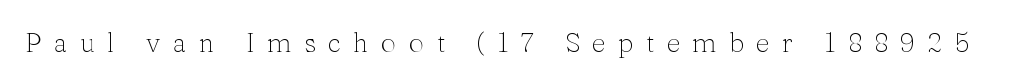
{"italic": "no", "bold": "no", "underline": "no", "letter_spacing": "wide", "letter_spacing_em": 0.46, "glyph_px": 27}
